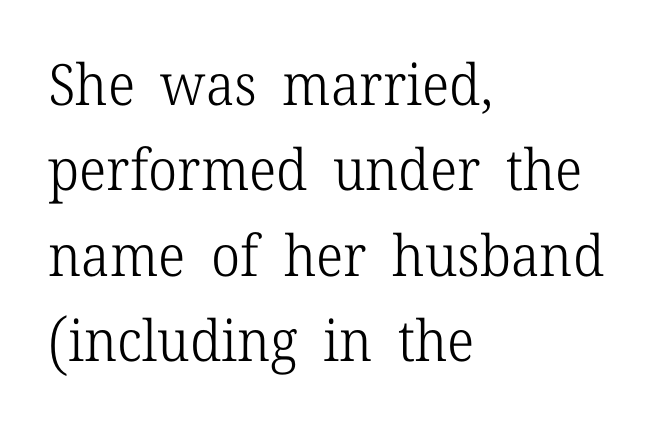
{"serif": "yes", "italic": "no", "bold": "no", "weight": "light", "width": "normal", "stroke_contrast": "low", "x_height": "medium", "monospaced": "no", "underline": "no", "align": "left", "line_spacing": "normal", "line_spacing_ratio": 1.5, "letter_spacing": "normal", "letter_spacing_em": 0.0, "glyph_px": 57}
